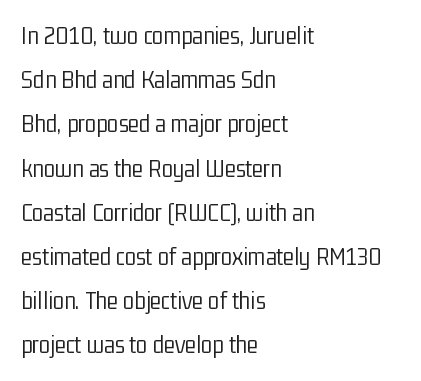
The image shows 26 px text type, upright; set left-aligned, normal line spacing (1.7x), normal letter spacing, not underlined.
